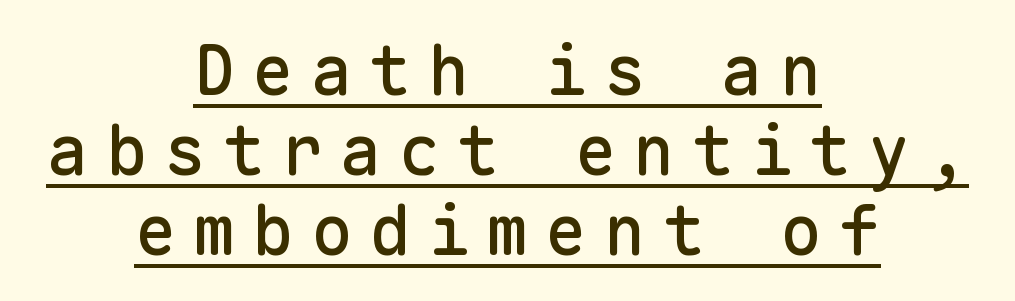
The image shows 69 px sans-serif type, upright, monospaced; set centered, line spacing 1.16x, unusually wide letter spacing (+0.25 em), underlined; low stroke contrast and a medium x-height.
